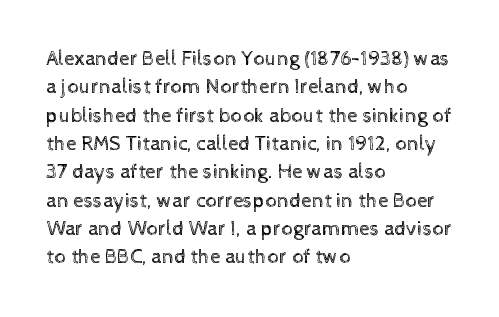
Q: Is the text bold? A: No.
Q: Is the text italic (slanted)? A: No, it is upright.
Q: Is the text underlined? A: No.
Q: How is the paragraph aligned? A: Left-aligned.
Q: Is the spacing between letters normal or unusually wide? A: Normal.
Q: Is the spacing between lines tight, normal or loose? A: Normal.
